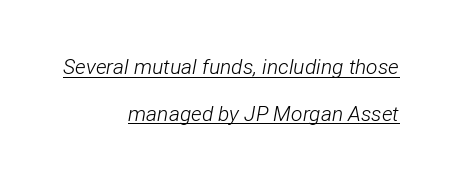
The image shows 21 px text type, italic (leaning right); set right-aligned, loose line spacing (2.22x), normal letter spacing, underlined.
